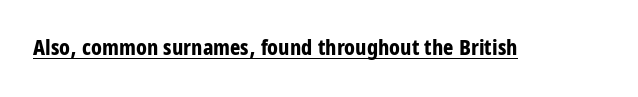
The image shows 22 px bold type, upright; set normal letter spacing, underlined.
